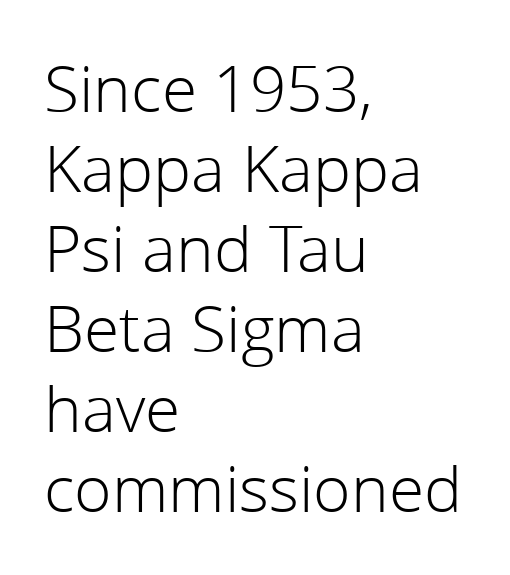
The image shows 64 px light sans-serif type, upright; set left-aligned, normal line spacing (1.25x), normal letter spacing, not underlined; low stroke contrast and a medium x-height.
